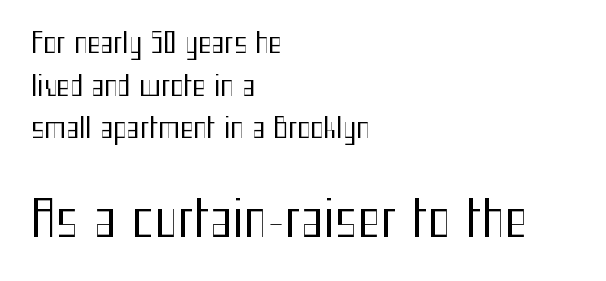
{"serif": "no", "italic": "no", "bold": "no", "weight": "regular", "width": "condensed", "stroke_contrast": "medium", "x_height": "medium", "monospaced": "no", "underline": "no", "align": "left", "line_spacing": "normal", "line_spacing_ratio": 1.52, "letter_spacing": "normal", "letter_spacing_em": 0.0, "larger_block": "second", "size_ratio": 1.75, "glyph_px": 49}
